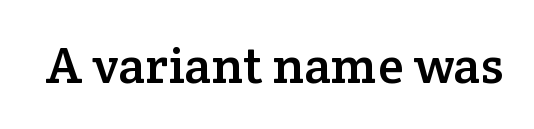
{"serif": "yes", "italic": "no", "width": "normal", "stroke_contrast": "low", "x_height": "medium", "monospaced": "no", "underline": "no", "letter_spacing": "normal", "letter_spacing_em": 0.0, "glyph_px": 52}
